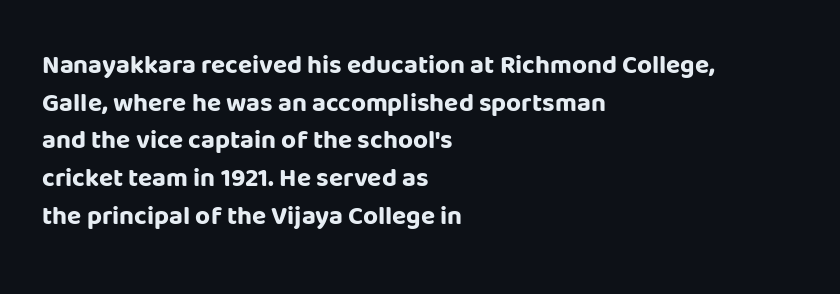
The image shows 26 px bold type, upright; set left-aligned, normal line spacing (1.45x), normal letter spacing, not underlined.
